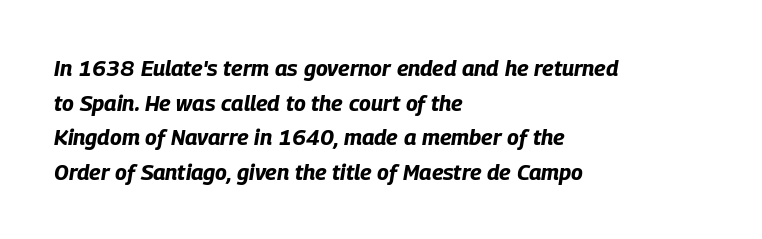
A typesetter would call this leading conventional body-copy spacing. The typography opts for an oblique posture over an upright one. Bold? Absolutely — the strokes are thick and heavy. One-word summary of the alignment: left. Words appear dense and cohesive because spacing is normal. The words here are not underlined.
